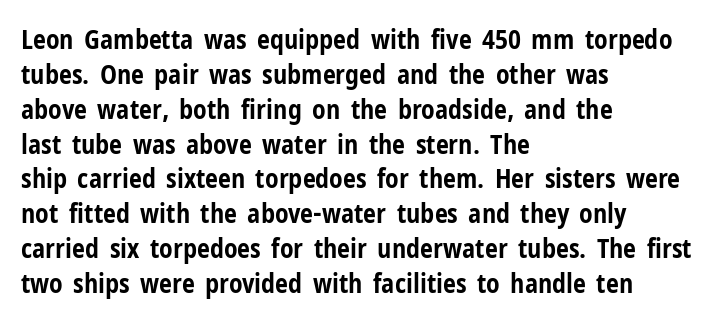
{"italic": "no", "bold": "yes", "underline": "no", "align": "left", "line_spacing": "normal", "line_spacing_ratio": 1.34, "letter_spacing": "normal", "letter_spacing_em": 0.0, "glyph_px": 26}
